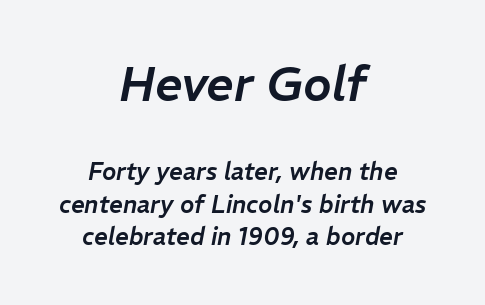
{"italic": "yes", "lean": "right", "slant_degrees": 11, "width": "normal", "stroke_contrast": "low", "x_height": "medium", "monospaced": "no", "underline": "no", "align": "center", "line_spacing": "normal", "line_spacing_ratio": 1.35, "letter_spacing": "normal", "letter_spacing_em": 0.0, "larger_block": "first", "size_ratio": 2.0, "glyph_px": 48}
